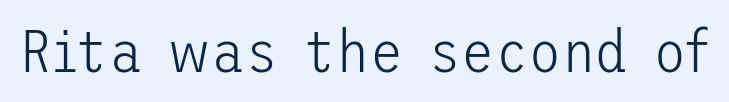
Underline: absent. Words appear dense and cohesive because spacing is normal. Rendered with straight, roman letterforms. The characters are drawn with everyday or finer stroke widths. Check where the strokes stop: nothing finishes them off — pure sans.
